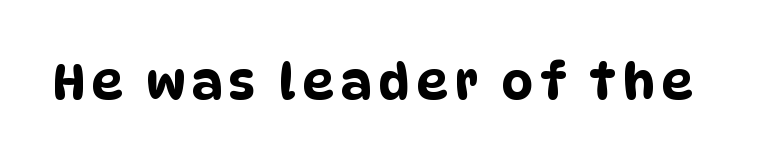
The image shows 49 px condensed sans-serif type; set not underlined; low stroke contrast and a large x-height.
